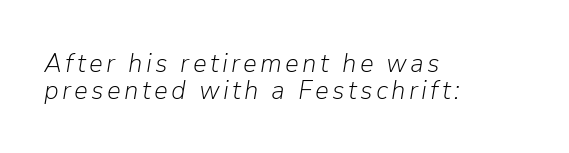
Q: Is the text bold? A: No.
Q: Is the text italic (slanted)? A: Yes, it leans right by about 9 degrees.
Q: Is the text underlined? A: No.
Q: How is the paragraph aligned? A: Left-aligned.
Q: Is the spacing between lines tight, normal or loose? A: Tight.
